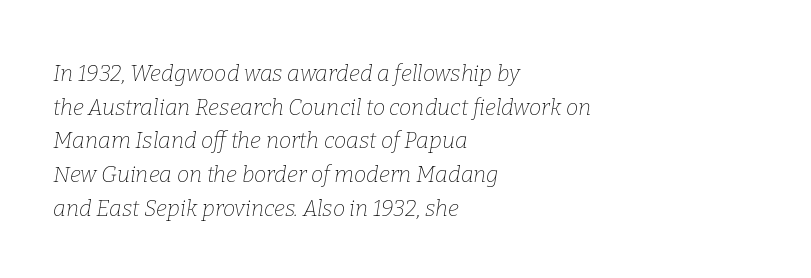
One glance says typical: line gaps are just what's usual. On a weight scale, this lands at 450 or below. Yep, that's italic — everything's leaning. Characters follow at the spacing the type designer built in. Letters rest on an invisible, unmarked baseline. Line beginnings align vertically; line endings do not.
